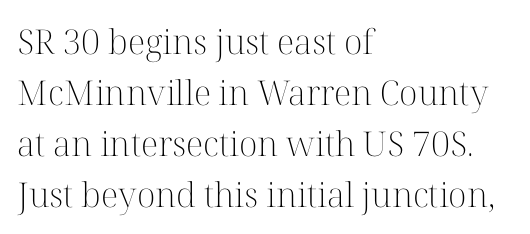
Honestly, there is no underline to notice here at all. Type style note: has serifs. A typesetter would call this proportional, since set widths differ per character. Between one letter and the next there's only the usual sliver of space. The strokes are not fattened; the text isn't bold. Each new line begins a customary step beneath the previous one.
